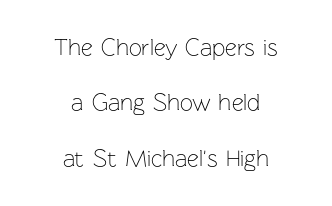
The image shows 23 px text type, upright; set centered, loose line spacing (2.41x), normal letter spacing, not underlined.
